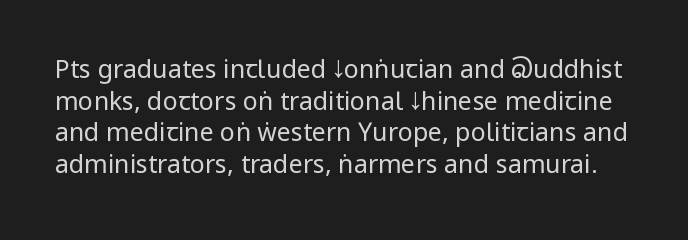
Q: Is the text bold? A: No.
Q: Is the text italic (slanted)? A: No, it is upright.
Q: Is the text underlined? A: No.
Q: Is the spacing between letters normal or unusually wide? A: Normal.
Q: Is the spacing between lines tight, normal or loose? A: Normal.
